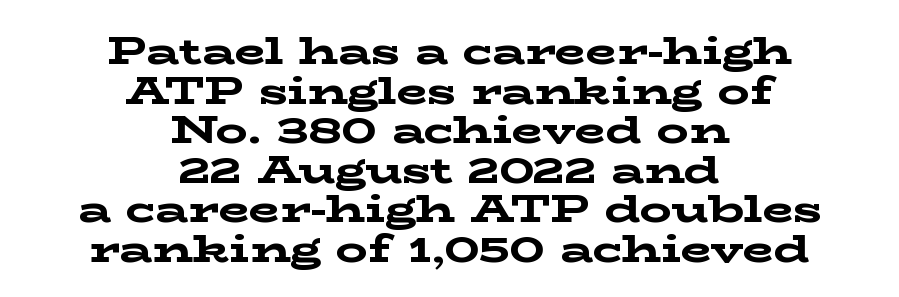
Q: Is the text bold? A: Yes.
Q: Is the text italic (slanted)? A: No, it is upright.
Q: Is the typeface a serif or a sans-serif typeface? A: Serif.
Q: Is the text underlined? A: No.
Q: How is the paragraph aligned? A: Centered.
Q: Is the spacing between letters normal or unusually wide? A: Normal.
Q: Is the spacing between lines tight, normal or loose? A: Tight.
Q: Width (condensed, normal, or wide)? A: Wide.
Q: Stroke contrast? A: Low.
Q: x-height? A: Medium.
Q: Monospaced? A: No.
